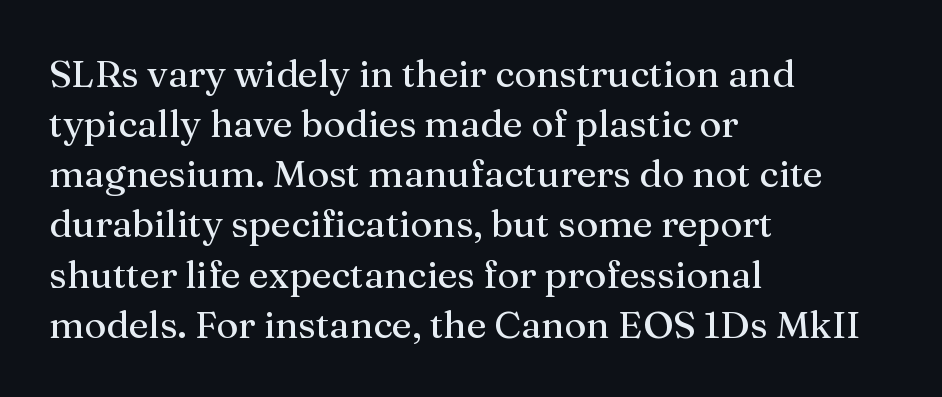
The typeface chosen for these lines features serifs. The designer left line spacing at the default. You could not count columns in this text — the font is proportionally spaced. The characters are drawn with everyday or finer stroke widths.
